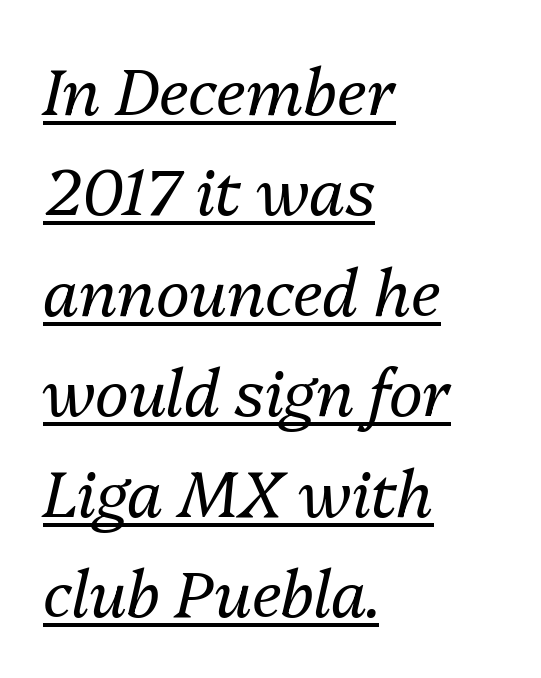
Q: Is the text bold? A: No.
Q: Is the text italic (slanted)? A: Yes, it leans right by about 13 degrees.
Q: Is the text underlined? A: Yes.
Q: How is the paragraph aligned? A: Left-aligned.
Q: Is the spacing between letters normal or unusually wide? A: Normal.
Q: Is the spacing between lines tight, normal or loose? A: Normal.
Q: Width (condensed, normal, or wide)? A: Normal.
Q: Stroke contrast? A: Medium.
Q: x-height? A: Medium.
Q: Monospaced? A: No.
